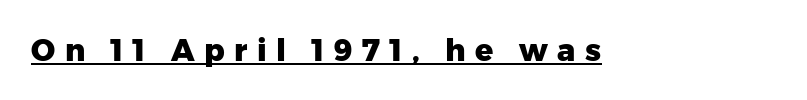
{"serif": "no", "italic": "no", "bold": "yes", "weight": "heavy", "width": "normal", "stroke_contrast": "low", "x_height": "medium", "monospaced": "no", "underline": "yes", "letter_spacing": "wide", "letter_spacing_em": 0.32, "glyph_px": 30}
